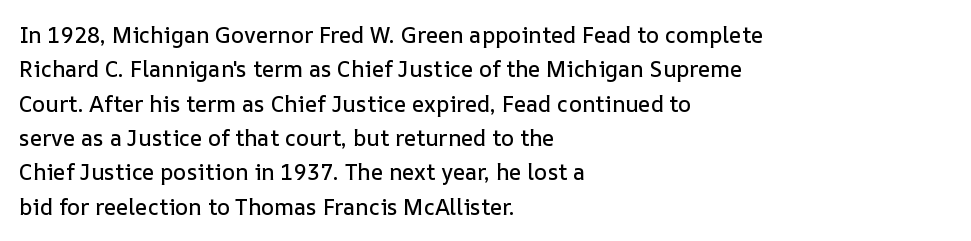
{"italic": "no", "underline": "no", "align": "left", "line_spacing": "normal", "line_spacing_ratio": 1.56, "letter_spacing": "normal", "letter_spacing_em": 0.0, "glyph_px": 22}
